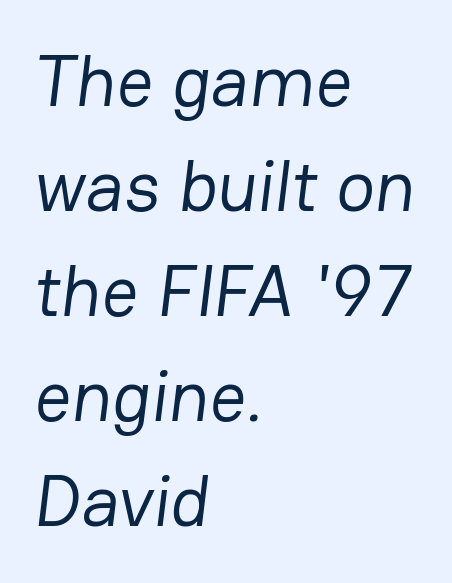
The image shows 72 px regular-weight sans-serif type; set left-aligned, normal line spacing (1.46x), normal letter spacing, not underlined; low stroke contrast and a medium x-height.
